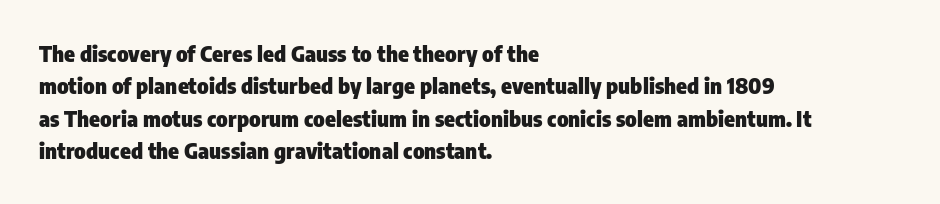
This block has exactly the height ordinary leading produces. A roman cut, with each character standing at attention. Typesetter's note: full bold, strokes at maximum text heaviness. The rendering anchors every line to the left-hand side.
